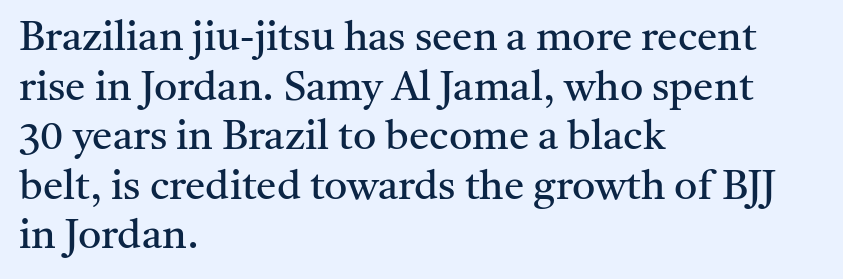
Q: Is the text bold? A: No.
Q: Is the text italic (slanted)? A: No, it is upright.
Q: Is the typeface a serif or a sans-serif typeface? A: Serif.
Q: Is the text underlined? A: No.
Q: How is the paragraph aligned? A: Left-aligned.
Q: Is the spacing between letters normal or unusually wide? A: Normal.
Q: Width (condensed, normal, or wide)? A: Normal.
Q: Stroke contrast? A: Medium.
Q: x-height? A: Medium.
Q: Monospaced? A: No.
